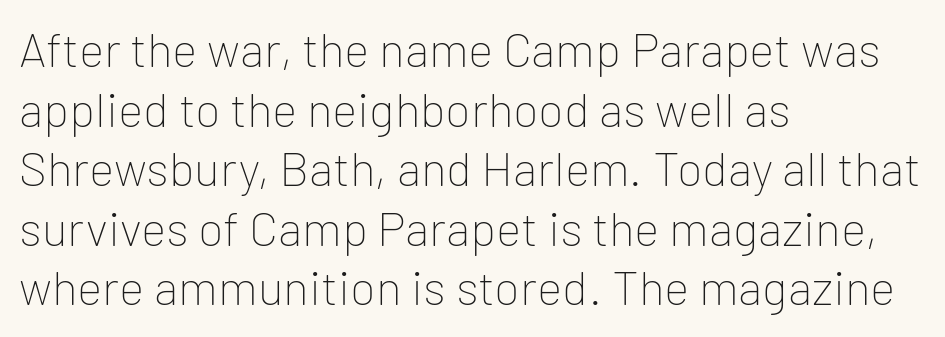
The type sits square on the baseline with zero lean. Character widths vary here, with narrow letters taking less room than wide ones. Heft: none added — not bold. The text was rendered using a sans face with plain stroke endings.
